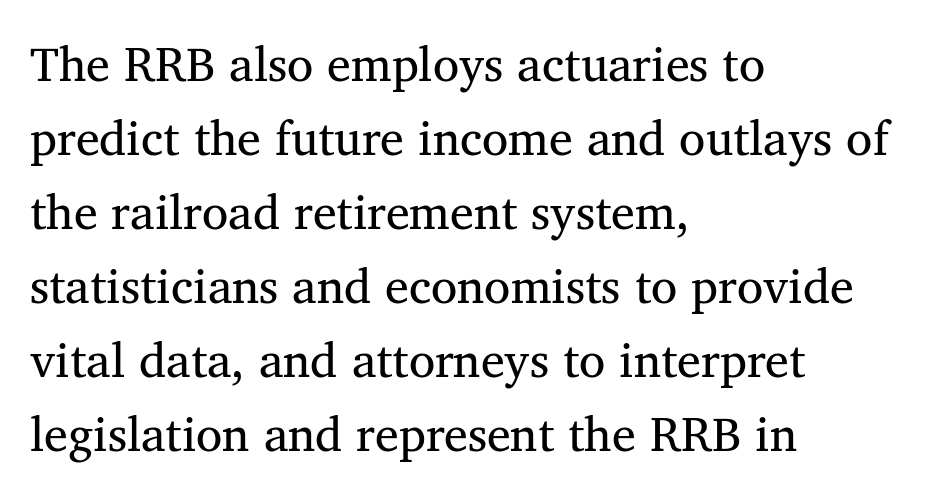
{"serif": "yes", "italic": "no", "bold": "no", "weight": "regular", "width": "normal", "stroke_contrast": "medium", "x_height": "medium", "monospaced": "no", "underline": "no", "align": "left", "line_spacing": "normal", "line_spacing_ratio": 1.54, "letter_spacing": "normal", "letter_spacing_em": 0.0, "glyph_px": 48}
